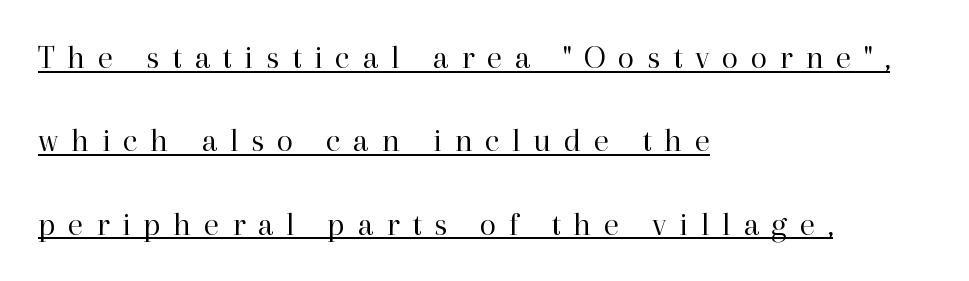
Does the type have serifs? Yes, each stem ends in a small foot. Horizontal alignment here is leftward, the default for most running prose. The face used here appears with an underline applied. Ordinary non-slanted type is in use.
